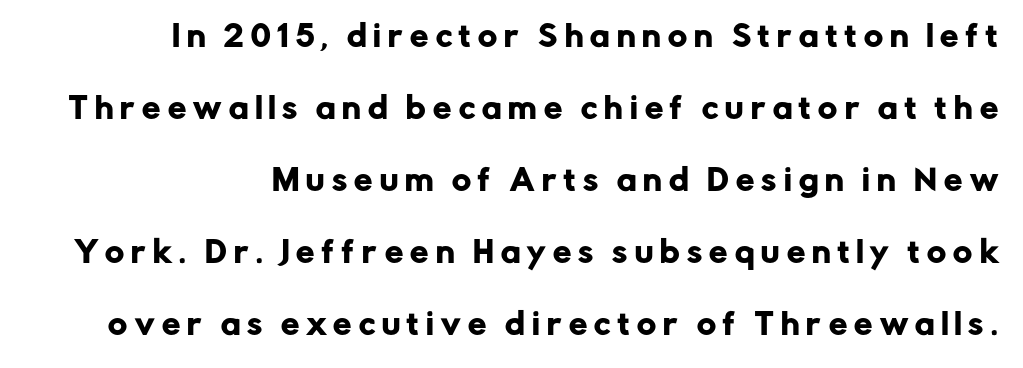
The image shows 29 px sans-serif type, upright; set right-aligned, loose line spacing (2.48x), unusually wide letter spacing (+0.25 em), not underlined; low stroke contrast and a medium x-height.
